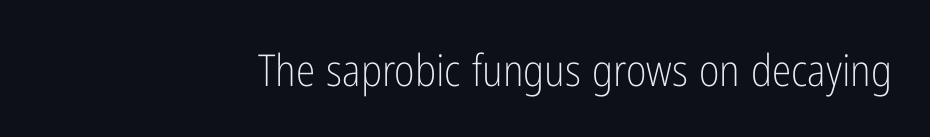
Q: Is the text bold? A: No.
Q: Is the text italic (slanted)? A: No, it is upright.
Q: Is the typeface a serif or a sans-serif typeface? A: Sans-serif.
Q: Is the text underlined? A: No.
Q: How is the paragraph aligned? A: Right-aligned.
Q: Is the spacing between letters normal or unusually wide? A: Normal.
Q: Width (condensed, normal, or wide)? A: Condensed.
Q: Stroke contrast? A: Low.
Q: x-height? A: Medium.
Q: Monospaced? A: No.
